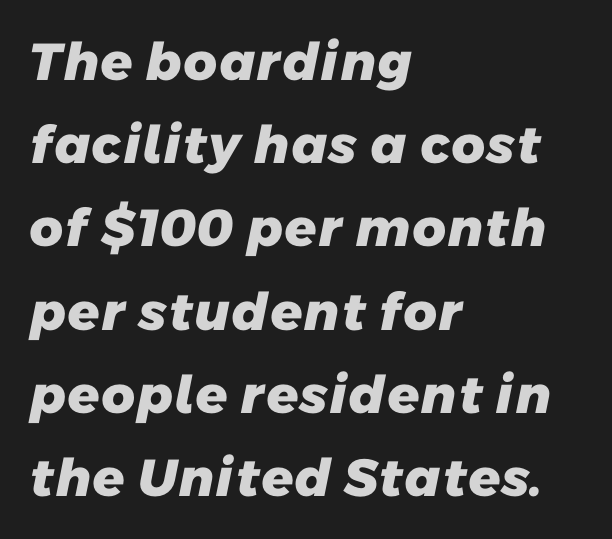
The image shows 52 px heavy sans-serif type; set left-aligned, normal line spacing (1.6x), normal letter spacing, not underlined; low stroke contrast and a medium x-height.
